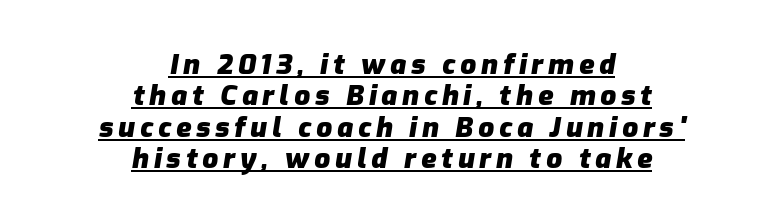
The image shows 28 px heavy type, italic (leaning right); set centered, tight line spacing (1.12x), underlined; low stroke contrast and a medium x-height.
